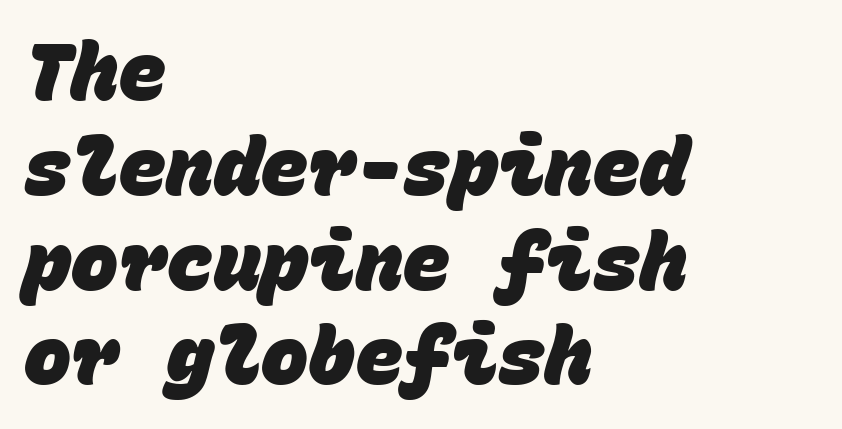
The image shows 79 px heavy sans-serif type, monospaced; set left-aligned, line spacing 1.2x, normal letter spacing, not underlined; low stroke contrast and a large x-height.
